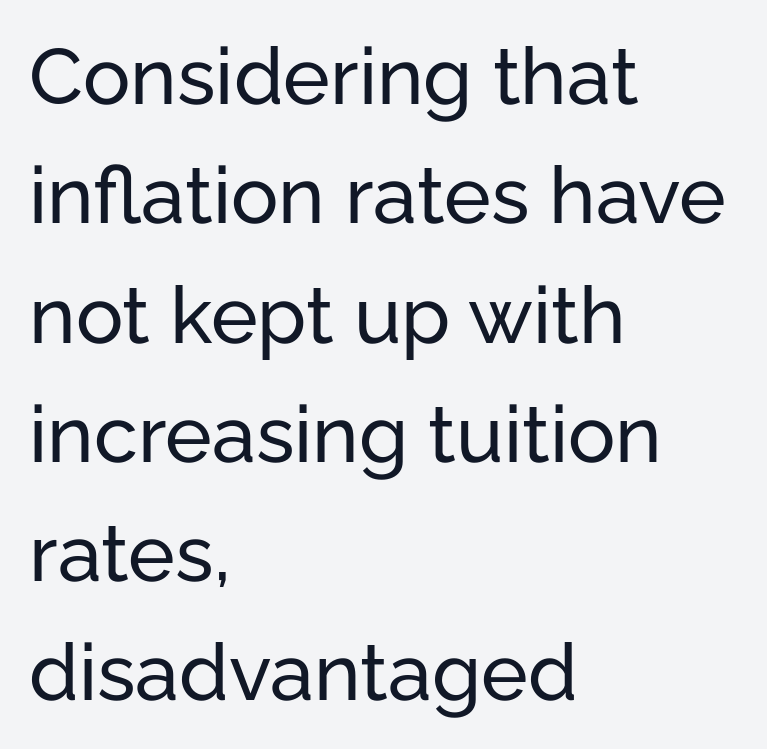
Inter-character spacing is left at the font's built-in metrics. Each letter keeps its own natural width here, so spacing adapts to shape. Left-aligned paragraph, ragged on the right. Each row of text sits above clean, open space.
